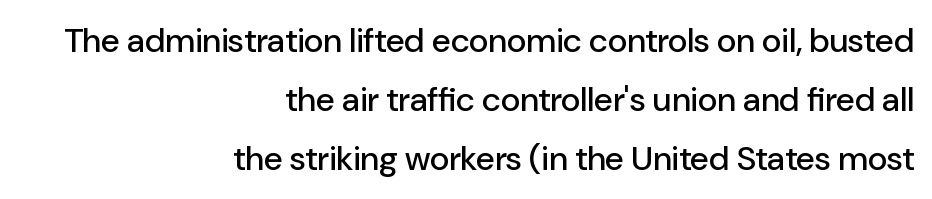
{"serif": "no", "italic": "no", "width": "normal", "stroke_contrast": "low", "x_height": "medium", "monospaced": "no", "underline": "no", "align": "right", "line_spacing_ratio": 1.73, "letter_spacing": "normal", "letter_spacing_em": 0.0, "glyph_px": 34}
